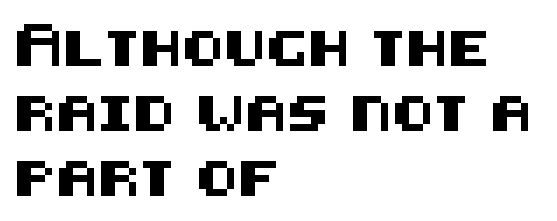
The font's upright variant was chosen for this text. These lines keep a tight, regular rhythm from letter to letter. This rendering employs a face without finishing strokes, i.e., a sans-serif. Nobody drew a line under any word here. Left-aligned paragraph, ragged on the right.
